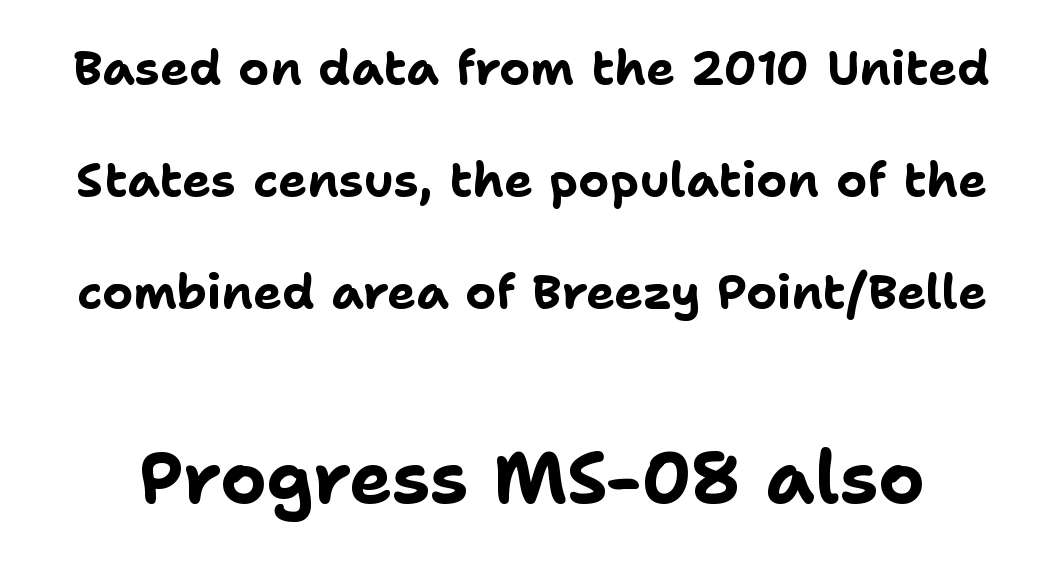
Q: Is the text bold? A: Yes.
Q: Is the text italic (slanted)? A: No, it is upright.
Q: Is the typeface a serif or a sans-serif typeface? A: Sans-serif.
Q: Is the text underlined? A: No.
Q: Is the spacing between letters normal or unusually wide? A: Normal.
Q: Is the spacing between lines tight, normal or loose? A: Loose.
Q: Which block of text is set in a larger size, the first (top) or the second (bottom)? A: The second (bottom) one.
Q: Width (condensed, normal, or wide)? A: Normal.
Q: Stroke contrast? A: Low.
Q: x-height? A: Medium.
Q: Monospaced? A: No.
